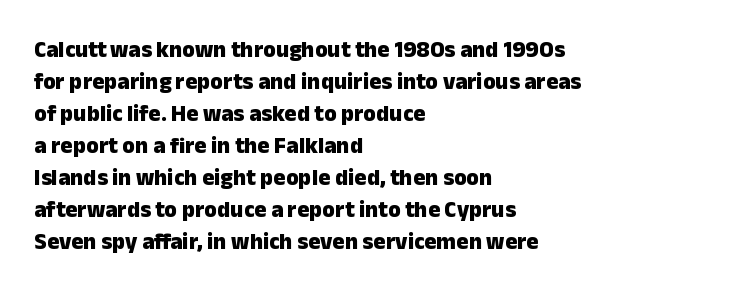
Q: Is the text bold? A: Yes.
Q: Is the text italic (slanted)? A: No, it is upright.
Q: Is the text underlined? A: No.
Q: How is the paragraph aligned? A: Left-aligned.
Q: Is the spacing between letters normal or unusually wide? A: Normal.
Q: Is the spacing between lines tight, normal or loose? A: Normal.
